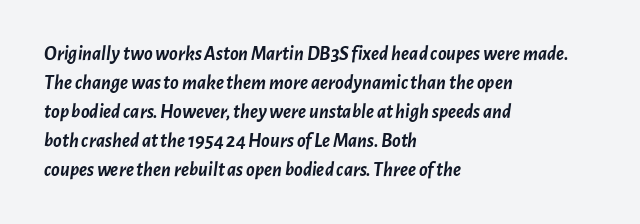
The image shows 20 px bold type, italic (leaning right); set left-aligned, normal line spacing (1.45x), normal letter spacing, not underlined.
